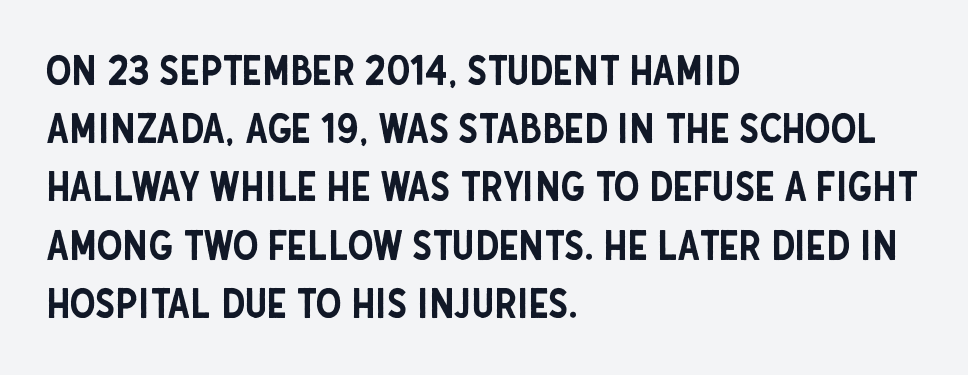
Looks like regular typesetting: each glyph gets only the width it needs. What's the leading like? Ordinary, nothing unusual. The typography opts for an upright posture over an oblique one. Beneath every word, the page is bare. Line starts are locked; line ends wander.
